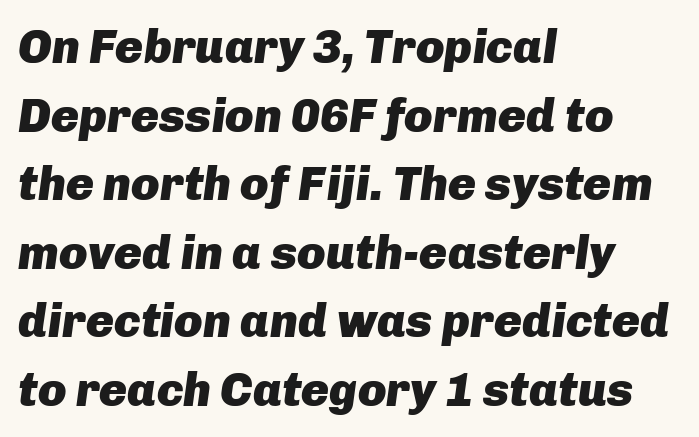
{"italic": "yes", "lean": "right", "slant_degrees": 8, "bold": "yes", "weight": "heavy", "width": "normal", "stroke_contrast": "low", "x_height": "medium", "monospaced": "no", "underline": "no", "align": "left", "line_spacing": "normal", "line_spacing_ratio": 1.46, "letter_spacing": "normal", "letter_spacing_em": 0.0, "glyph_px": 47}
